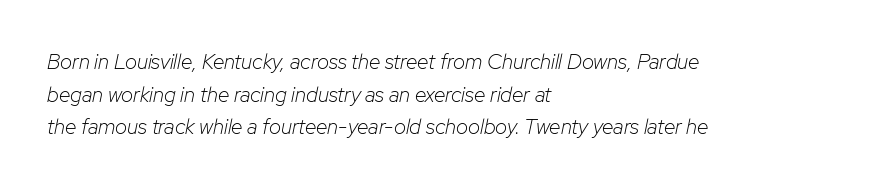
The horizontal fit of the characters is conventional and even. Every row of glyphs begins at an identical x-position on the left. You can tell it's italic because the verticals aren't actually vertical. Weight class: somewhere from thin through regular. The rows are spaced the way most documents space them.
